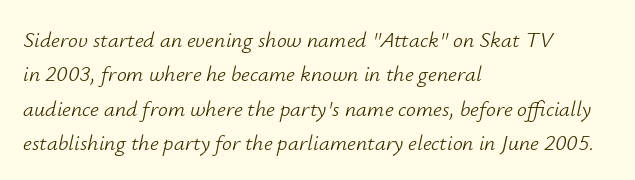
Q: Is the text bold? A: No.
Q: Is the text italic (slanted)? A: Yes, it leans right by about 12 degrees.
Q: Is the text underlined? A: No.
Q: How is the paragraph aligned? A: Left-aligned.
Q: Is the spacing between letters normal or unusually wide? A: Normal.
Q: Is the spacing between lines tight, normal or loose? A: Normal.
